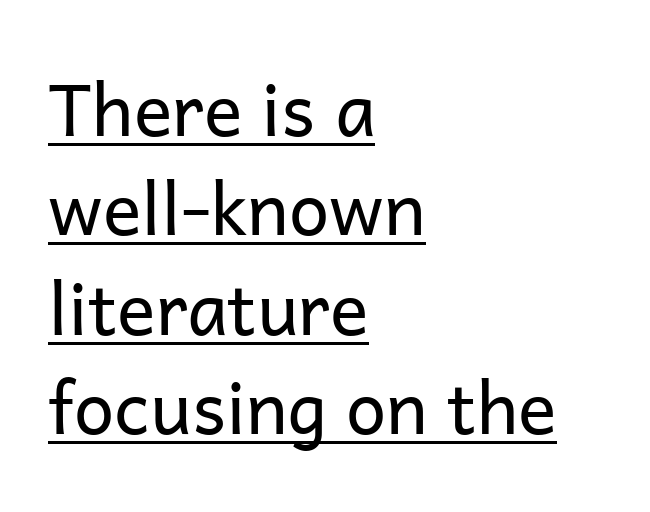
Q: Is the text bold? A: No.
Q: Is the text italic (slanted)? A: No, it is upright.
Q: Is the typeface a serif or a sans-serif typeface? A: Sans-serif.
Q: Is the text underlined? A: Yes.
Q: How is the paragraph aligned? A: Left-aligned.
Q: Is the spacing between letters normal or unusually wide? A: Normal.
Q: Is the spacing between lines tight, normal or loose? A: Normal.
Q: Width (condensed, normal, or wide)? A: Normal.
Q: Stroke contrast? A: Low.
Q: x-height? A: Medium.
Q: Monospaced? A: No.
